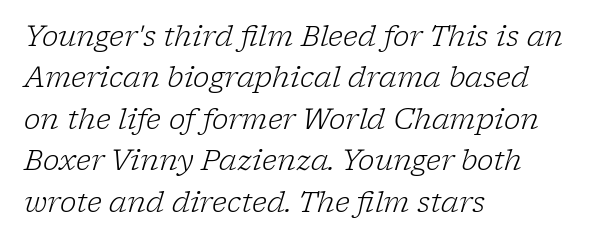
{"serif": "yes", "italic": "yes", "lean": "right", "slant_degrees": 17, "bold": "no", "weight": "light", "width": "normal", "stroke_contrast": "low", "x_height": "medium", "monospaced": "no", "underline": "no", "align": "left", "line_spacing": "normal", "line_spacing_ratio": 1.48, "letter_spacing": "normal", "letter_spacing_em": 0.0, "glyph_px": 28}
